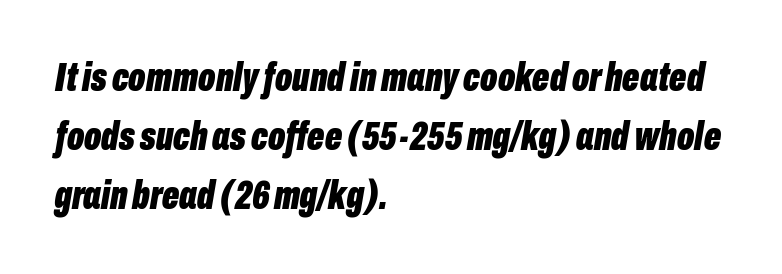
{"italic": "yes", "lean": "right", "slant_degrees": 10, "bold": "yes", "weight": "bold", "width": "condensed", "stroke_contrast": "low", "x_height": "medium", "monospaced": "no", "underline": "no", "align": "left", "line_spacing": "normal", "line_spacing_ratio": 1.48, "letter_spacing": "normal", "letter_spacing_em": 0.0, "glyph_px": 40}
